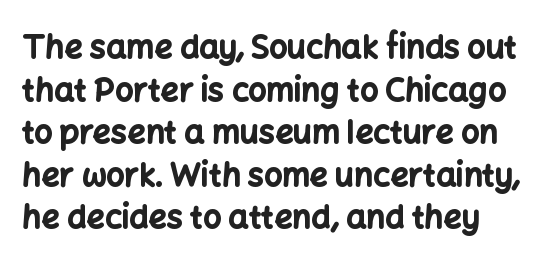
You'd pick this weight for a headline — it's a proper bold. Plain, unruled lines of type. Glyph-to-glyph distance matches everyday printed text. The rendering uses natural spacing where letterforms have individual widths. What's the leading like? Ordinary, nothing unusual.
